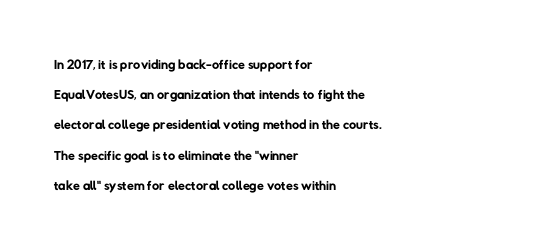
Q: Is the text bold? A: No.
Q: Is the text underlined? A: No.
Q: How is the paragraph aligned? A: Left-aligned.
Q: Is the spacing between letters normal or unusually wide? A: Normal.
Q: Is the spacing between lines tight, normal or loose? A: Normal.
